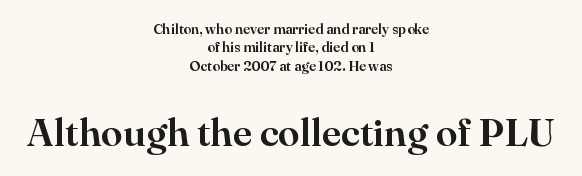
{"serif": "yes", "italic": "no", "width": "normal", "stroke_contrast": "high", "x_height": "small", "monospaced": "no", "underline": "no", "align": "center", "line_spacing": "normal", "line_spacing_ratio": 1.32, "letter_spacing": "normal", "letter_spacing_em": 0.0, "larger_block": "second", "size_ratio": 2.79, "glyph_px": 39}
